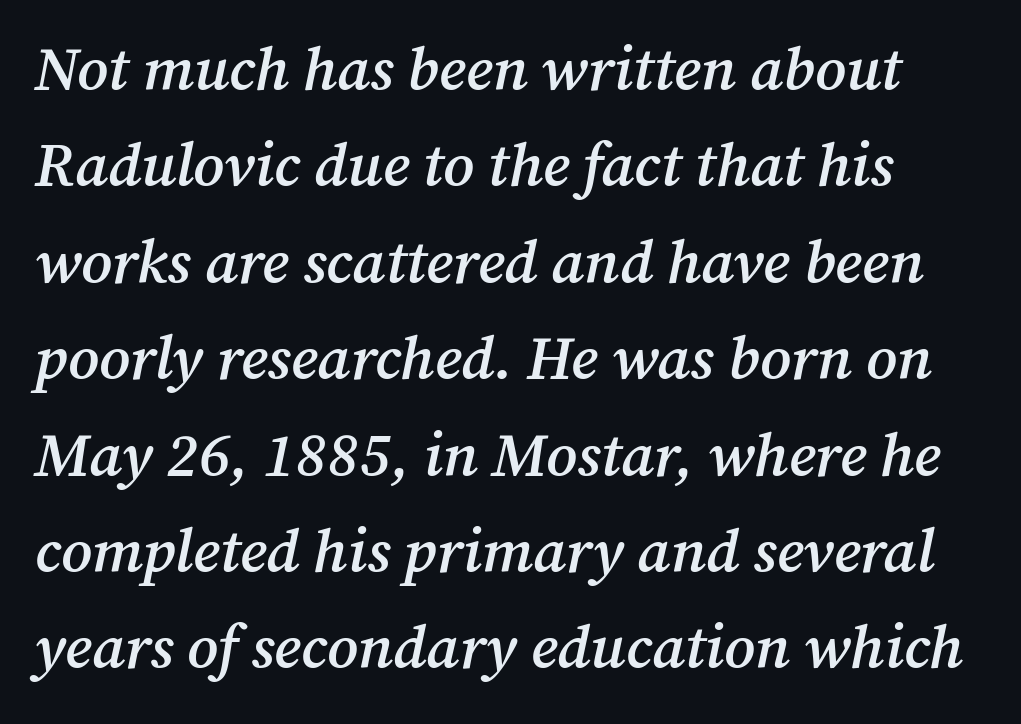
Q: Is the text bold? A: Semi-bold.
Q: Is the text italic (slanted)? A: Yes, it leans right by about 12 degrees.
Q: Is the typeface a serif or a sans-serif typeface? A: Serif.
Q: Is the text underlined? A: No.
Q: Is the spacing between letters normal or unusually wide? A: Normal.
Q: Is the spacing between lines tight, normal or loose? A: Normal.
Q: Width (condensed, normal, or wide)? A: Normal.
Q: Stroke contrast? A: Medium.
Q: x-height? A: Medium.
Q: Monospaced? A: No.
